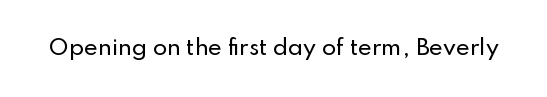
Q: Is the text italic (slanted)? A: No, it is upright.
Q: Is the text underlined? A: No.
Q: Is the spacing between letters normal or unusually wide? A: Normal.
